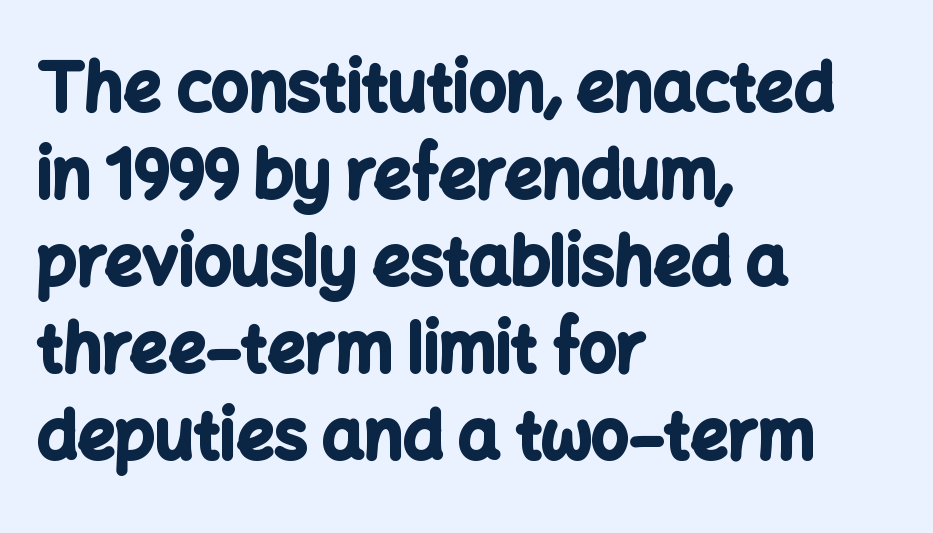
{"serif": "no", "italic": "no", "bold": "yes", "weight": "bold", "width": "normal", "stroke_contrast": "low", "x_height": "medium", "monospaced": "no", "underline": "no", "align": "left", "line_spacing": "normal", "line_spacing_ratio": 1.32, "letter_spacing": "normal", "letter_spacing_em": 0.0, "glyph_px": 66}
